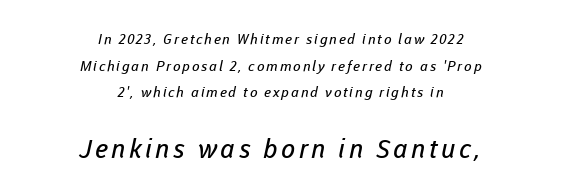
Q: Is the text bold? A: No.
Q: Is the text underlined? A: No.
Q: How is the paragraph aligned? A: Centered.
Q: Is the spacing between lines tight, normal or loose? A: Loose.
Q: Which block of text is set in a larger size, the first (top) or the second (bottom)? A: The second (bottom) one.
